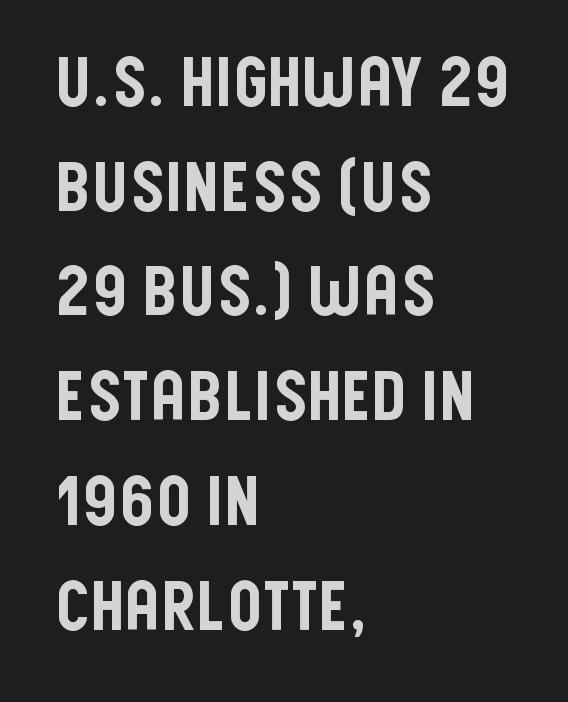
The image shows 68 px condensed sans-serif type, upright; set left-aligned, normal line spacing (1.54x), normal letter spacing, not underlined; low stroke contrast and a large x-height.
